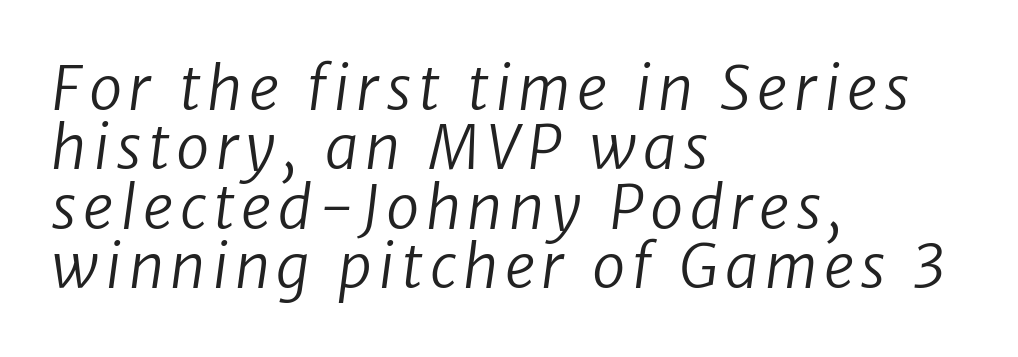
You could not count columns in this text — the font is proportionally spaced. The letters look calm and open, with moderate or lighter stems. Alignment: flush left. Grotesque or geometric, the face here clearly has no serifs.
